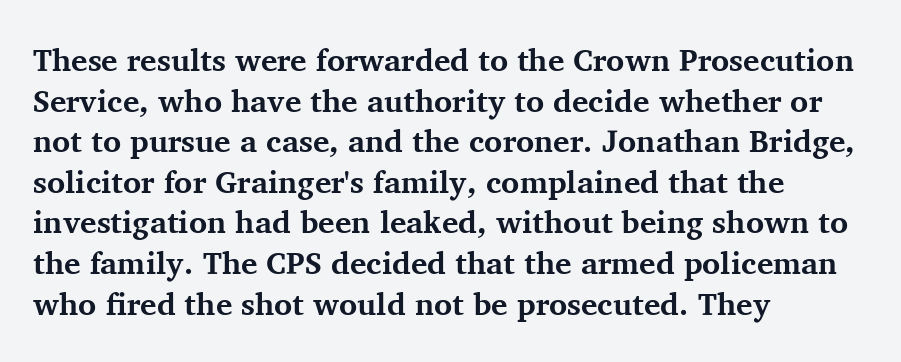
The image shows 31 px bold serif type, upright; set left-aligned, normal line spacing (1.31x), normal letter spacing, not underlined; medium stroke contrast and a medium x-height.
